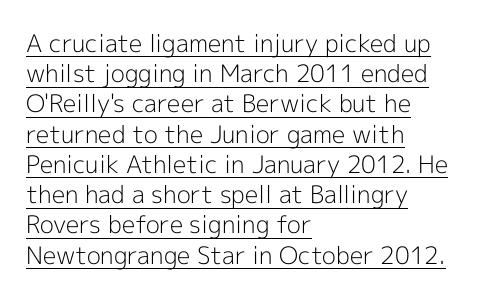
Interline gaps are of average width in this sample. The letterforms sit at book weight or below. Notice how the passage keeps a crisp vertical edge on the left only. Caption: lettering with a line underneath.
